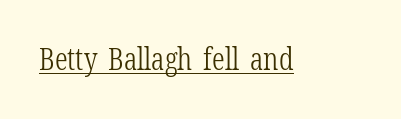
The image shows 31 px light, condensed serif type, upright; set normal letter spacing, underlined; low stroke contrast and a medium x-height.
